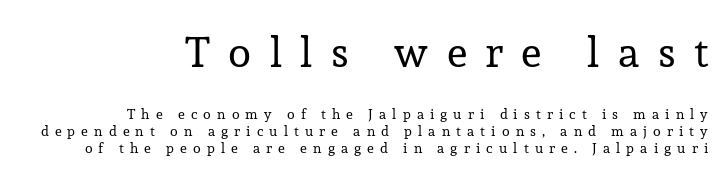
Q: Is the text bold? A: No.
Q: Is the text italic (slanted)? A: No, it is upright.
Q: Is the typeface a serif or a sans-serif typeface? A: Serif.
Q: Is the text underlined? A: No.
Q: How is the paragraph aligned? A: Right-aligned.
Q: Is the spacing between letters normal or unusually wide? A: Unusually wide.
Q: Which block of text is set in a larger size, the first (top) or the second (bottom)? A: The first (top) one.
Q: Width (condensed, normal, or wide)? A: Normal.
Q: Stroke contrast? A: Low.
Q: x-height? A: Medium.
Q: Monospaced? A: No.
